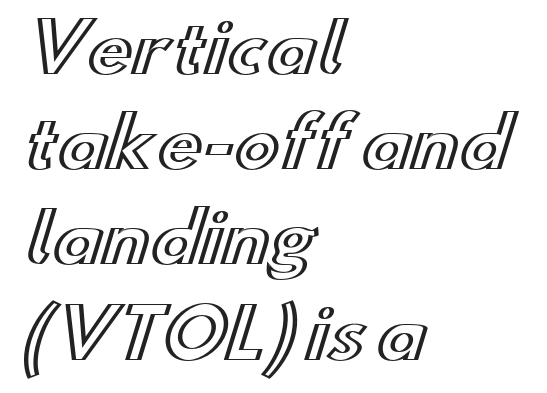
{"width": "wide", "x_height": "small", "monospaced": "no", "underline": "no", "align": "left", "line_spacing": "normal", "line_spacing_ratio": 1.4, "letter_spacing": "normal", "letter_spacing_em": 0.0, "glyph_px": 68}
